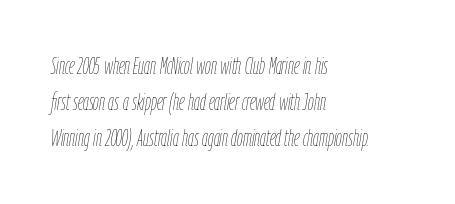
Q: Is the text bold? A: No.
Q: Is the text italic (slanted)? A: Yes, it leans right by about 9 degrees.
Q: Is the text underlined? A: No.
Q: How is the paragraph aligned? A: Left-aligned.
Q: Is the spacing between letters normal or unusually wide? A: Normal.
Q: Is the spacing between lines tight, normal or loose? A: Normal.
